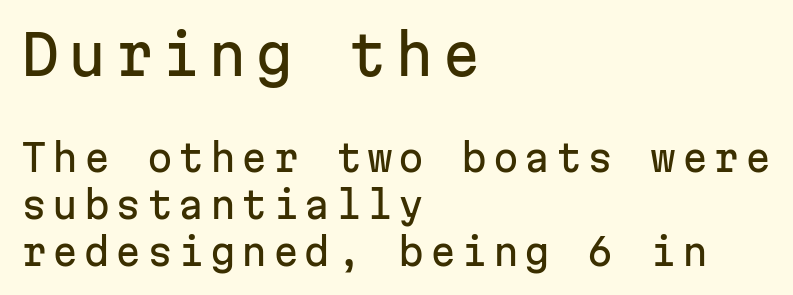
{"serif": "no", "italic": "no", "width": "normal", "stroke_contrast": "low", "x_height": "medium", "monospaced": "yes", "underline": "no", "align": "left", "line_spacing": "normal", "line_spacing_ratio": 1.27, "larger_block": "first", "size_ratio": 1.49, "glyph_px": 55}
